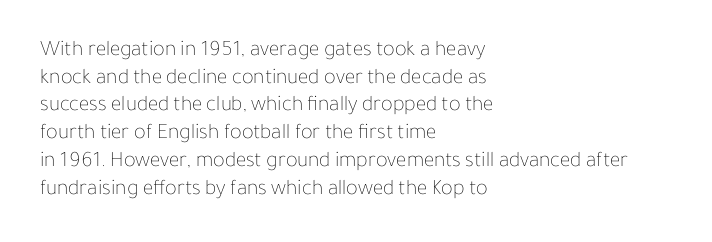
The image shows 22 px text type, upright; set left-aligned, normal line spacing (1.26x), normal letter spacing, not underlined.
